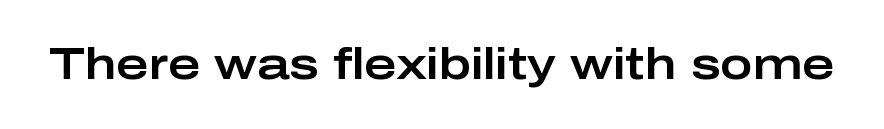
These lines are rendered in a variable-pitch font. Letter spacing: default. What kind of face is this? One without serifs — a sans. Nope, not italic — everything's standing straight.
